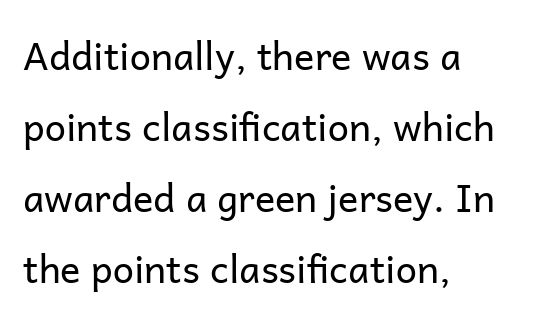
The type family on display is of the sans-serif kind. The passage is arranged the way most books set body copy — flush left. Inter-character spacing is left at the font's built-in metrics. Only glyphs here, with clear space below each row. Note the varied advance widths — an 'i' is clearly narrower than an 'm'.
